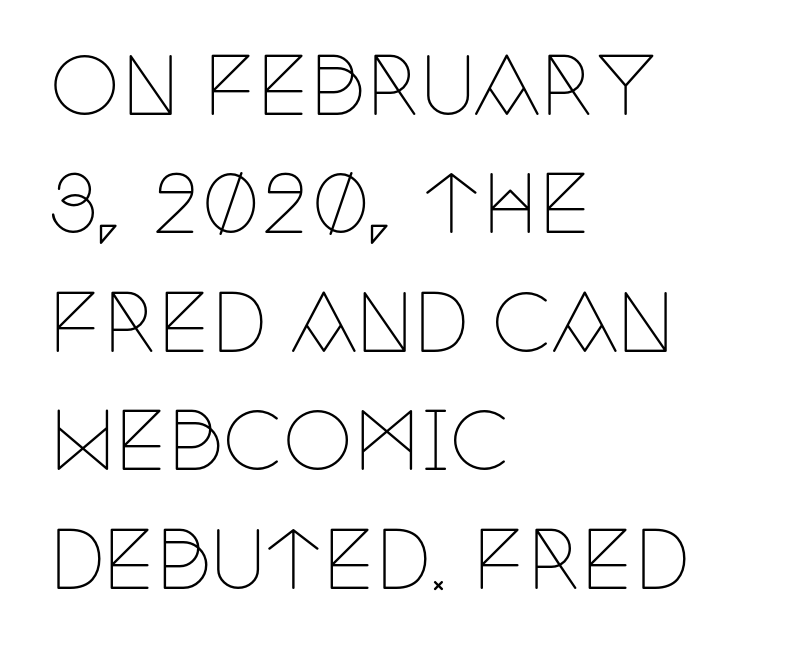
The image shows 79 px thin, condensed serif type, upright; set left-aligned, normal line spacing (1.5x), normal letter spacing, not underlined; low stroke contrast and a large x-height.
